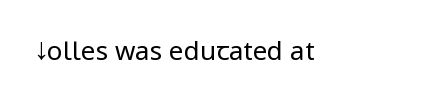
Q: Is the text bold? A: No.
Q: Is the text italic (slanted)? A: No, it is upright.
Q: Is the text underlined? A: No.
Q: Is the spacing between letters normal or unusually wide? A: Normal.
